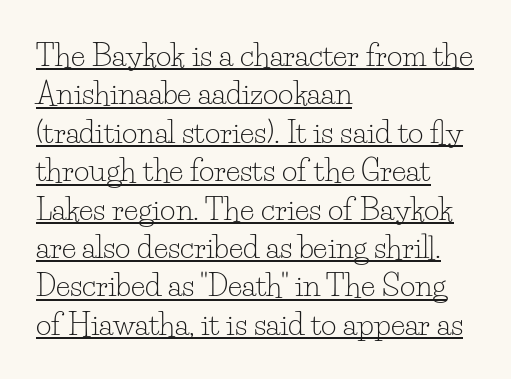
The image shows 30 px light serif type, upright; set left-aligned, normal line spacing (1.28x), normal letter spacing, underlined; low stroke contrast and a small x-height.
